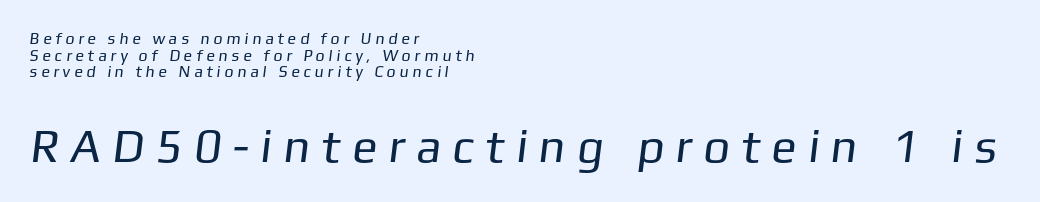
Plain, unruled lines of type. Every row of glyphs begins at an identical x-position on the left. The line-height multiplier appears low, near solid setting. The strokes carry an ordinary text weight at most.
